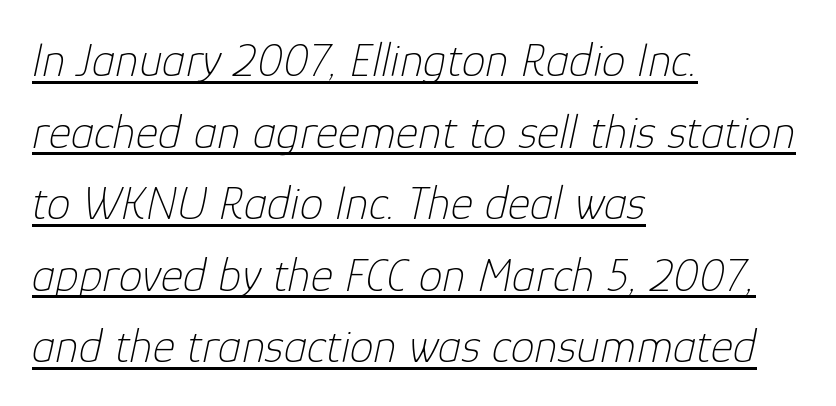
{"italic": "yes", "lean": "right", "slant_degrees": 12, "bold": "no", "weight": "thin", "width": "normal", "stroke_contrast": "low", "x_height": "medium", "monospaced": "no", "underline": "yes", "align": "left", "line_spacing": "normal", "line_spacing_ratio": 1.49, "letter_spacing": "normal", "letter_spacing_em": 0.0, "glyph_px": 48}
